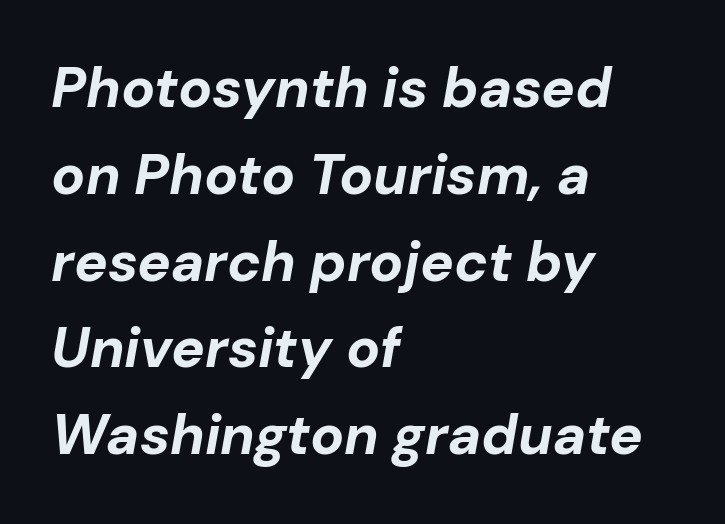
The image shows 56 px bold type, italic (leaning right); set left-aligned, normal line spacing (1.55x), normal letter spacing, not underlined; low stroke contrast and a medium x-height.
